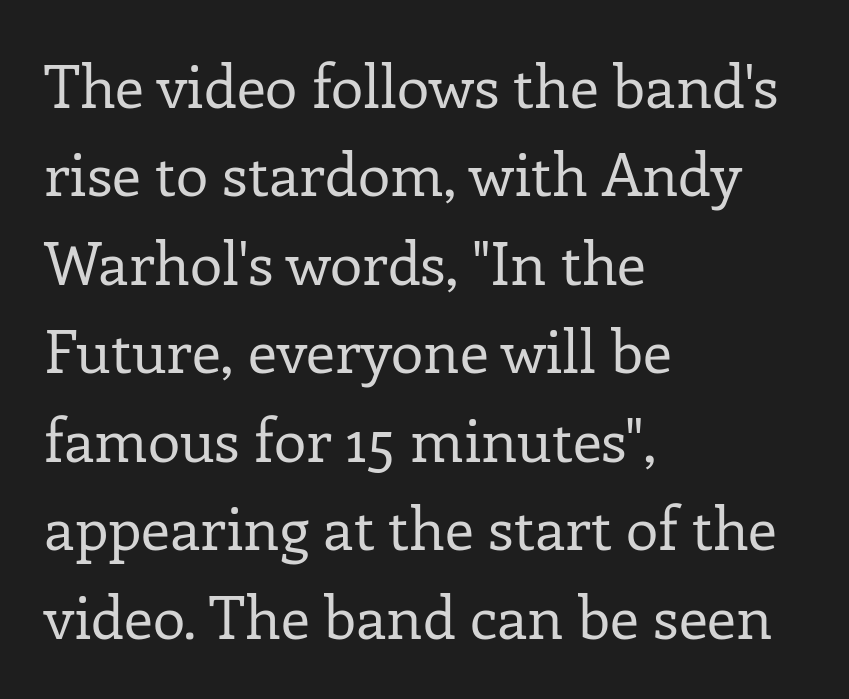
Q: Is the text bold? A: No.
Q: Is the text italic (slanted)? A: No, it is upright.
Q: Is the typeface a serif or a sans-serif typeface? A: Serif.
Q: Is the text underlined? A: No.
Q: How is the paragraph aligned? A: Left-aligned.
Q: Is the spacing between letters normal or unusually wide? A: Normal.
Q: Is the spacing between lines tight, normal or loose? A: Normal.
Q: Width (condensed, normal, or wide)? A: Normal.
Q: Stroke contrast? A: Low.
Q: x-height? A: Medium.
Q: Monospaced? A: No.
